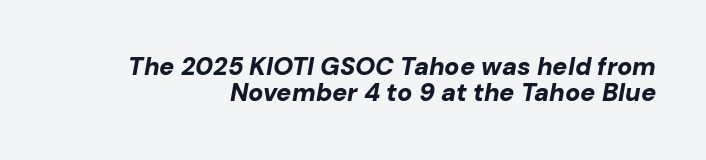
The image shows 25 px bold type, italic (leaning right); set right-aligned, tight line spacing (1.06x), normal letter spacing, not underlined.
